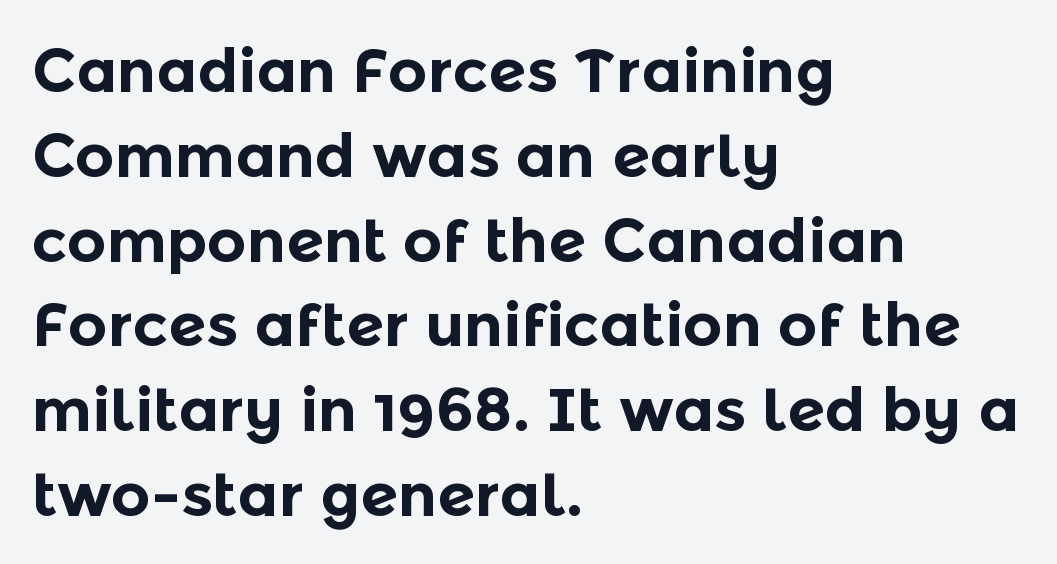
{"serif": "no", "italic": "no", "bold": "yes", "weight": "bold", "width": "normal", "x_height": "medium", "monospaced": "no", "underline": "no", "align": "left", "line_spacing": "normal", "line_spacing_ratio": 1.39, "letter_spacing": "normal", "letter_spacing_em": 0.0, "glyph_px": 61}
